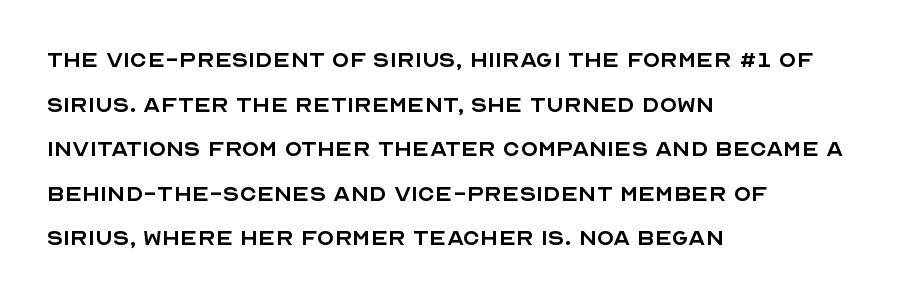
The line-height multiplier appears to be the usual default. The passage shown is typed in a proportional face where columns would drift. Serifs: no, the terminals of the letterforms are clean. The strip under each line holds only bare page. These lines stack with their left ends in a neat column. Summary of weight: not heavy and not bold.
